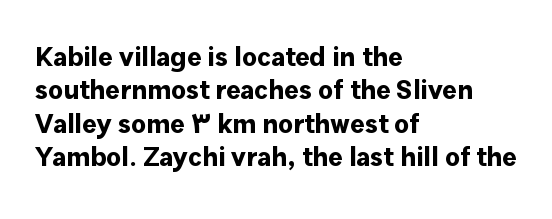
The image shows 27 px bold type, upright; set left-aligned, line spacing 1.24x, normal letter spacing, not underlined.
